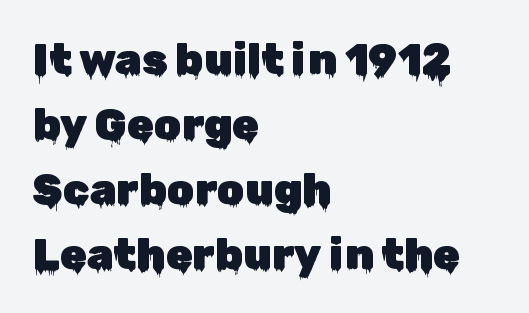
The image shows 43 px sans-serif type, upright; set left-aligned, normal line spacing (1.51x), normal letter spacing, not underlined; low stroke contrast and a medium x-height.
